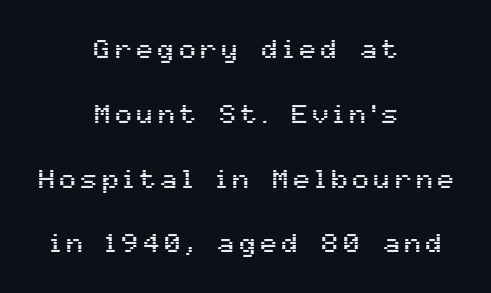
{"italic": "no", "underline": "no", "align": "center", "line_spacing": "loose", "line_spacing_ratio": 2.4, "glyph_px": 27}
